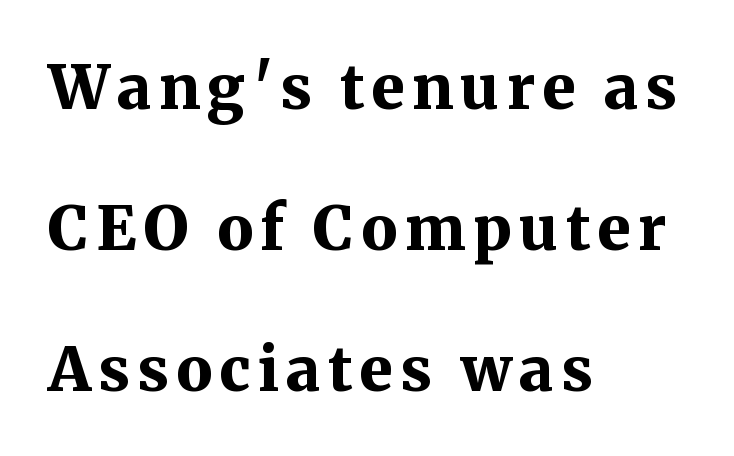
Character widths vary here, with narrow letters taking less room than wide ones. The strokes are fattened all the way to bold. What kind of face is this? One with serifs. This sample uses an upright cut, with every glyph sitting square on the baseline.
